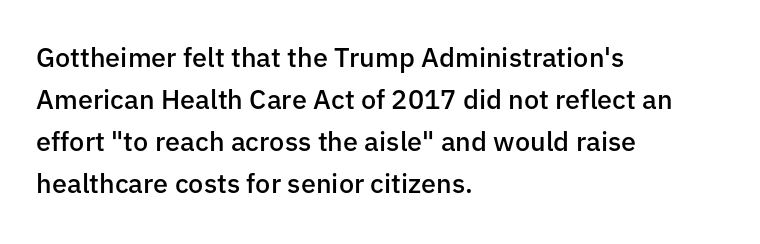
{"italic": "no", "bold": "semi", "underline": "no", "align": "left", "line_spacing": "normal", "line_spacing_ratio": 1.55, "letter_spacing": "normal", "letter_spacing_em": 0.0, "glyph_px": 27}
